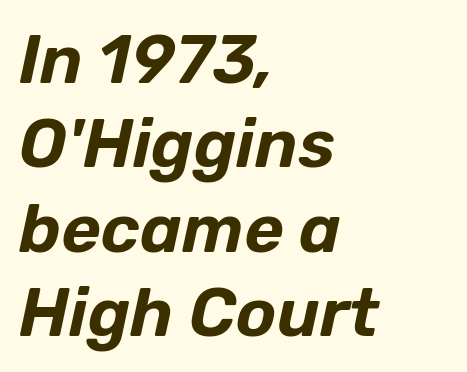
The image shows 68 px text type, italic (leaning right); set left-aligned, line spacing 1.24x, normal letter spacing, not underlined; low stroke contrast and a medium x-height.
